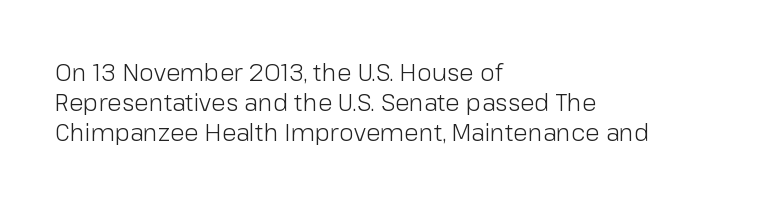
Q: Is the text bold? A: No.
Q: Is the text italic (slanted)? A: No, it is upright.
Q: Is the text underlined? A: No.
Q: How is the paragraph aligned? A: Left-aligned.
Q: Is the spacing between letters normal or unusually wide? A: Normal.
Q: Is the spacing between lines tight, normal or loose? A: Normal.
